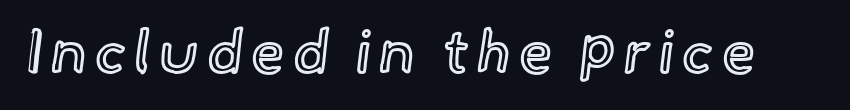
Q: Is the text italic (slanted)? A: Yes.
Q: Is the text underlined? A: No.
Q: Width (condensed, normal, or wide)? A: Normal.
Q: x-height? A: Small.
Q: Monospaced? A: No.
